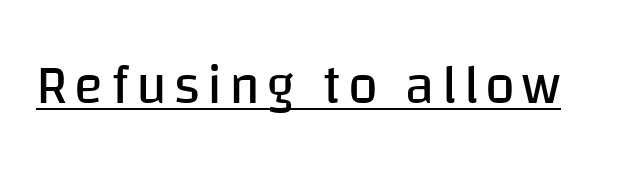
Q: Is the text bold? A: No.
Q: Is the text italic (slanted)? A: No, it is upright.
Q: Is the typeface a serif or a sans-serif typeface? A: Sans-serif.
Q: Is the text underlined? A: Yes.
Q: Width (condensed, normal, or wide)? A: Normal.
Q: Stroke contrast? A: Low.
Q: x-height? A: Large.
Q: Monospaced? A: No.
